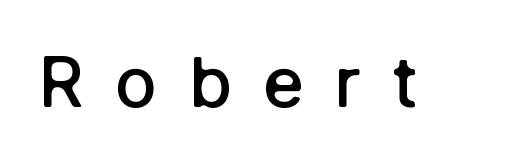
{"serif": "no", "italic": "no", "bold": "semi", "weight": "semibold", "width": "normal", "stroke_contrast": "low", "x_height": "medium", "monospaced": "no", "underline": "no", "letter_spacing": "wide", "letter_spacing_em": 0.44, "glyph_px": 70}
